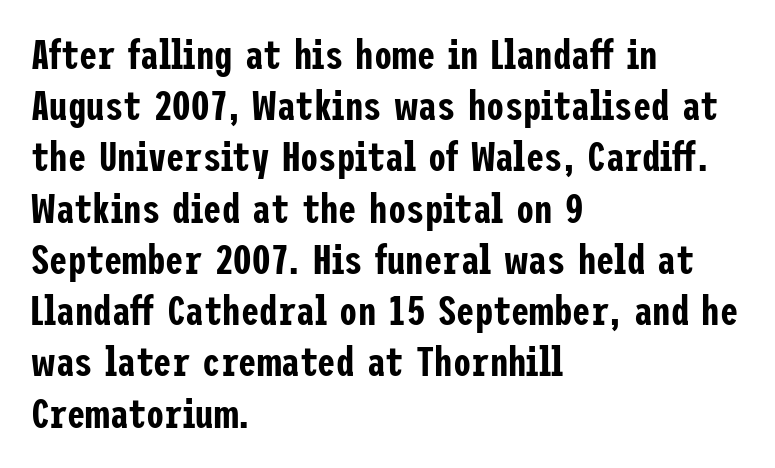
The image shows 41 px condensed sans-serif type, upright; set left-aligned, normal line spacing (1.25x), normal letter spacing, not underlined; low stroke contrast and a medium x-height.
